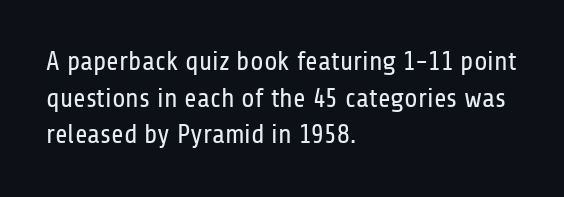
The image shows 27 px text type, upright; set left-aligned, normal line spacing (1.36x), normal letter spacing, not underlined.
